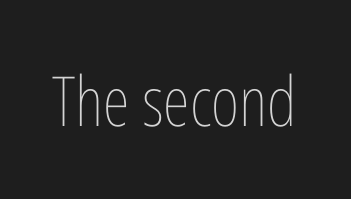
The image shows 69 px thin, condensed type, upright; set normal letter spacing, not underlined; low stroke contrast and a medium x-height.
